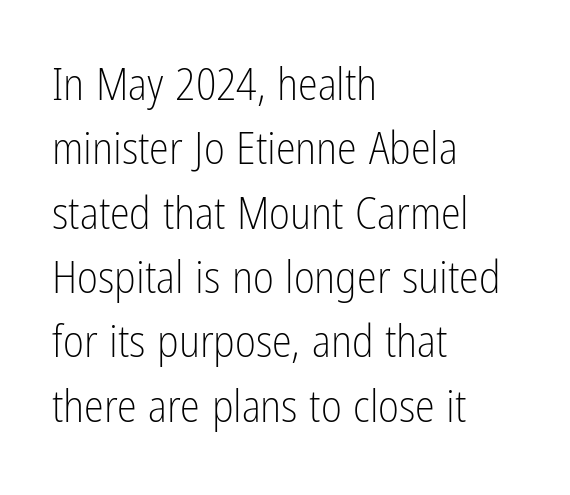
You could not count columns in this text — the font is proportionally spaced. The space between consecutive lines is moderate. The type family on display is of the sans-serif kind. Designer's note — italics off, roman on. Beneath every word, the page is bare. The line texture is even and compact thanks to regular tracking.
